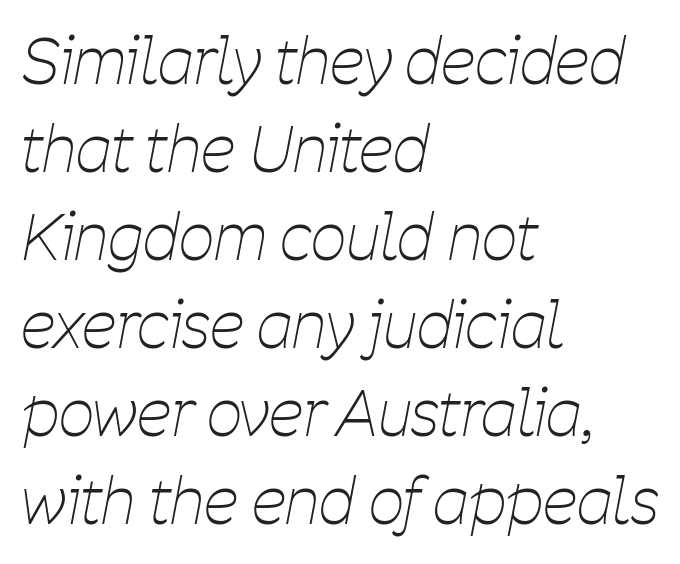
The image shows 62 px thin, condensed type, italic (leaning right); set left-aligned, normal line spacing (1.42x), normal letter spacing, not underlined; low stroke contrast and a medium x-height.
